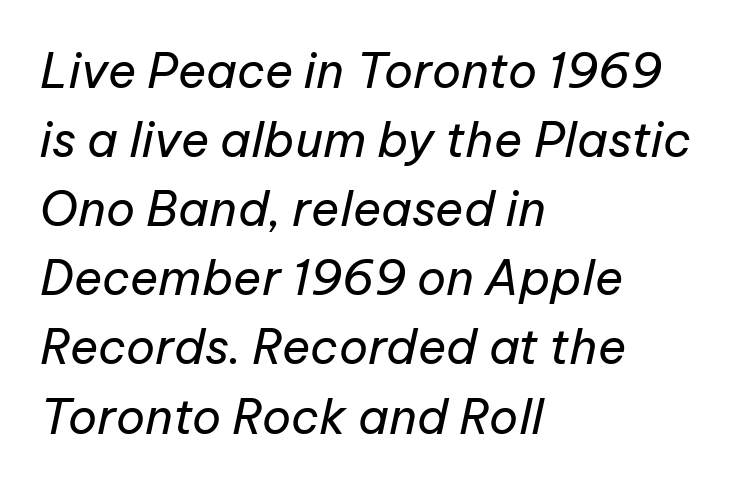
{"italic": "yes", "lean": "right", "slant_degrees": 12, "bold": "no", "weight": "regular", "width": "normal", "stroke_contrast": "low", "x_height": "medium", "monospaced": "no", "underline": "no", "align": "left", "line_spacing": "normal", "line_spacing_ratio": 1.44, "letter_spacing": "normal", "letter_spacing_em": 0.0, "glyph_px": 48}
